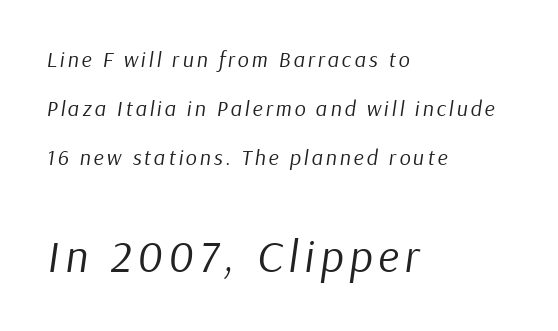
Q: Is the text bold? A: No.
Q: Is the text italic (slanted)? A: Yes, it leans right by about 9 degrees.
Q: Is the text underlined? A: No.
Q: How is the paragraph aligned? A: Left-aligned.
Q: Is the spacing between lines tight, normal or loose? A: Loose.
Q: Which block of text is set in a larger size, the first (top) or the second (bottom)? A: The second (bottom) one.
Q: Width (condensed, normal, or wide)? A: Normal.
Q: Stroke contrast? A: Low.
Q: x-height? A: Medium.
Q: Monospaced? A: No.
